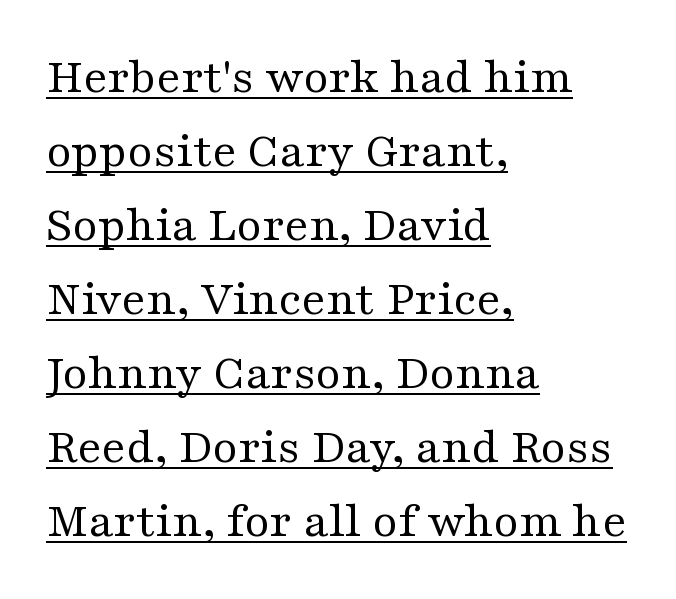
One glance says typical: line gaps are just what's usual. A typesetter would call this proportional, since set widths differ per character. Stems here are at most as thick as an everyday book face. Between one letter and the next there's only the usual sliver of space. Italic? Not at all — the glyphs are vertical. Reading down the block, your eye returns to a fixed left position each line.
